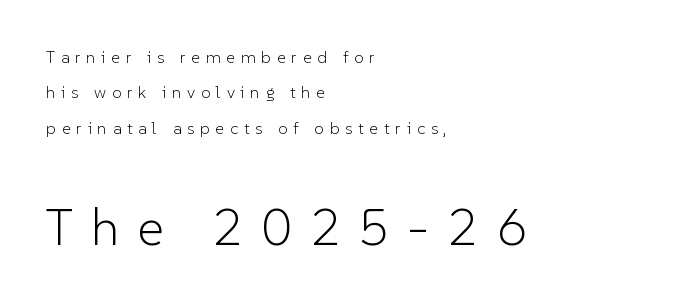
Do the letters lean? They stand straight. Decoration check: the copy has no underline. Compared with a centered layout, this one pins lines to the left instead. In terms of letterform style, serifs are entirely absent. The face used here is proportionally spaced, like ordinary book or web type. The tracking reads as deliberately expanded to a designer's eye.
